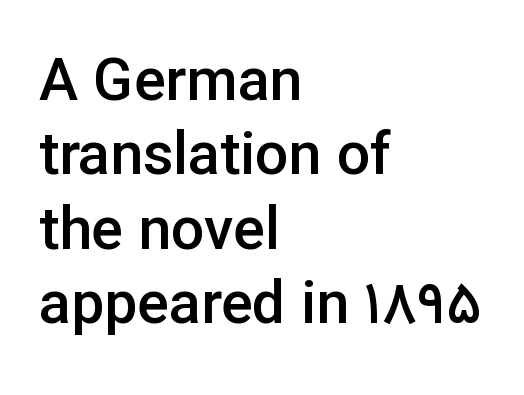
Q: Is the text bold? A: Semi-bold.
Q: Is the text italic (slanted)? A: No, it is upright.
Q: Is the typeface a serif or a sans-serif typeface? A: Sans-serif.
Q: Is the text underlined? A: No.
Q: How is the paragraph aligned? A: Left-aligned.
Q: Is the spacing between letters normal or unusually wide? A: Normal.
Q: Is the spacing between lines tight, normal or loose? A: Normal.
Q: Width (condensed, normal, or wide)? A: Normal.
Q: Stroke contrast? A: Low.
Q: x-height? A: Medium.
Q: Monospaced? A: No.
